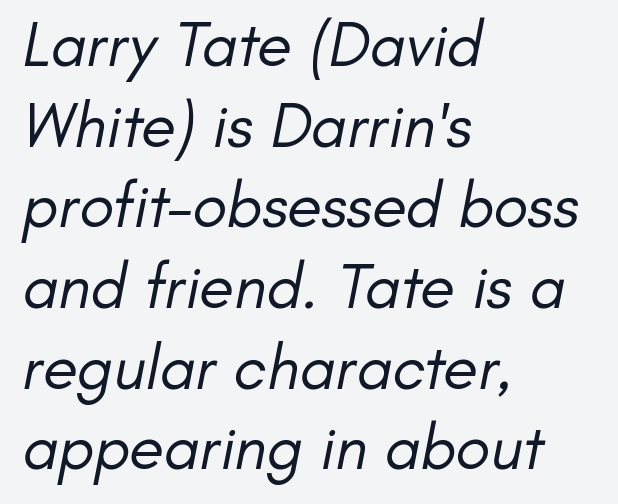
Q: Is the text bold? A: No.
Q: Is the typeface a serif or a sans-serif typeface? A: Sans-serif.
Q: Is the text underlined? A: No.
Q: How is the paragraph aligned? A: Left-aligned.
Q: Is the spacing between letters normal or unusually wide? A: Normal.
Q: Is the spacing between lines tight, normal or loose? A: Normal.
Q: Width (condensed, normal, or wide)? A: Normal.
Q: Stroke contrast? A: Low.
Q: x-height? A: Small.
Q: Monospaced? A: No.
